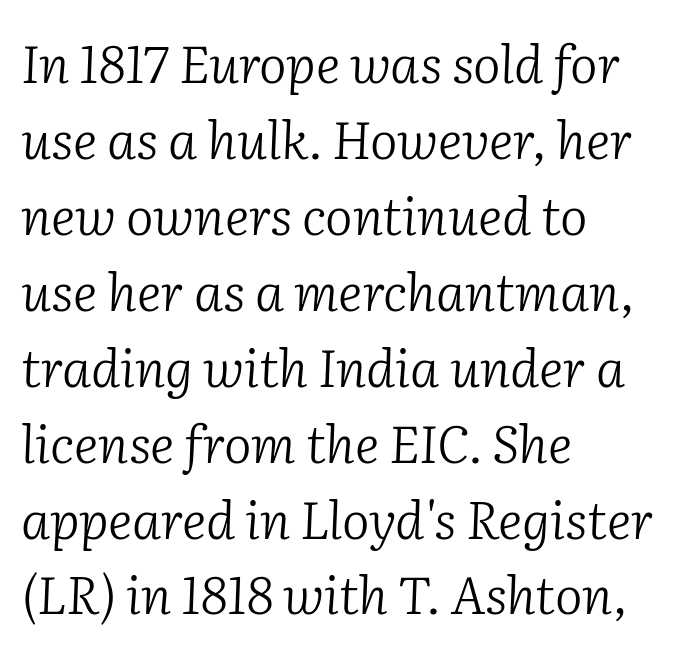
{"serif": "yes", "italic": "yes", "lean": "right", "slant_degrees": 2, "bold": "no", "weight": "light", "width": "normal", "stroke_contrast": "low", "x_height": "medium", "monospaced": "no", "underline": "no", "align": "left", "line_spacing": "normal", "line_spacing_ratio": 1.46, "letter_spacing": "normal", "letter_spacing_em": 0.0, "glyph_px": 52}
